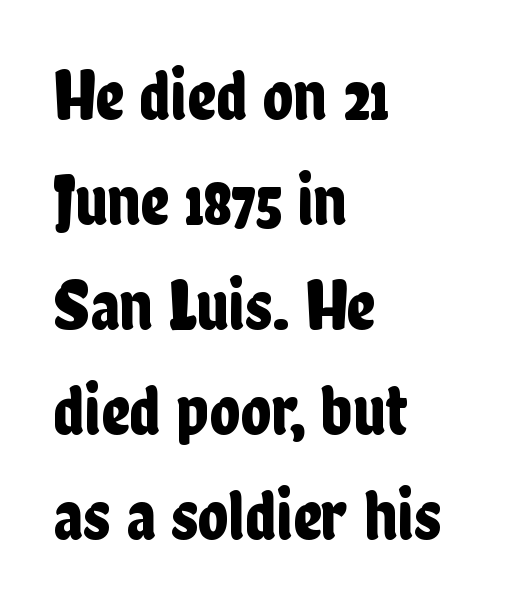
The image shows 71 px condensed sans-serif type, upright; set left-aligned, normal line spacing (1.48x), normal letter spacing, not underlined; low stroke contrast and a medium x-height.
